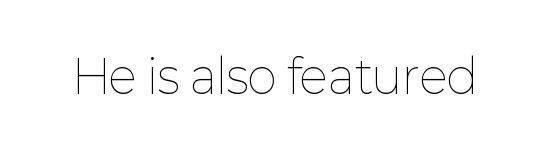
Q: Is the text bold? A: No.
Q: Is the text italic (slanted)? A: No, it is upright.
Q: Is the text underlined? A: No.
Q: Is the spacing between letters normal or unusually wide? A: Normal.
Q: Width (condensed, normal, or wide)? A: Normal.
Q: Stroke contrast? A: Low.
Q: x-height? A: Medium.
Q: Monospaced? A: No.
